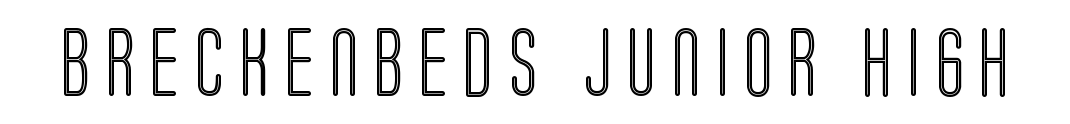
Q: Is the text italic (slanted)? A: No, it is upright.
Q: Is the text underlined? A: No.
Q: Is the spacing between letters normal or unusually wide? A: Unusually wide.
Q: Width (condensed, normal, or wide)? A: Condensed.
Q: x-height? A: Large.
Q: Monospaced? A: No.
